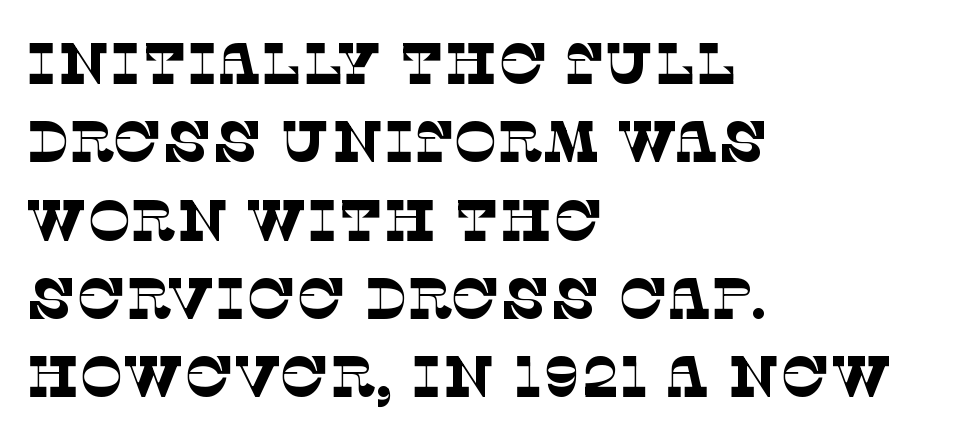
{"serif": "yes", "bold": "no", "weight": "thin", "width": "normal", "stroke_contrast": "low", "x_height": "large", "monospaced": "no", "underline": "no", "align": "left", "line_spacing": "normal", "line_spacing_ratio": 1.35, "letter_spacing": "normal", "letter_spacing_em": 0.0, "glyph_px": 58}
